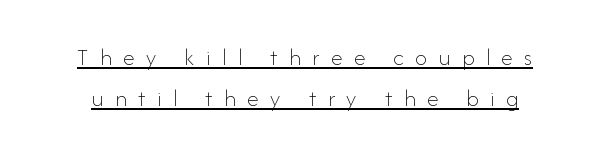
The image shows 24 px text type, upright; set line spacing 1.72x, unusually wide letter spacing (+0.48 em), underlined.
